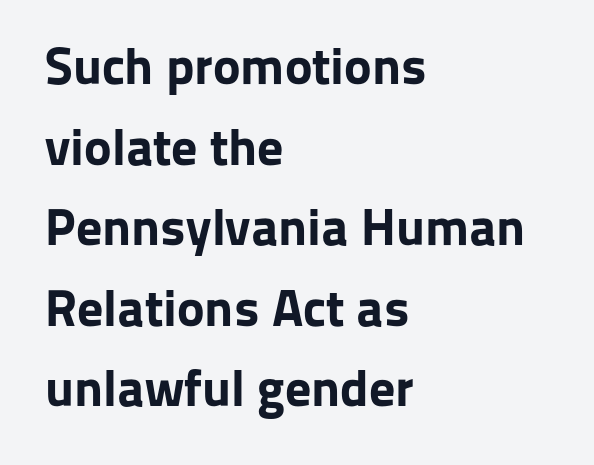
Q: Is the text bold? A: Yes.
Q: Is the text italic (slanted)? A: No, it is upright.
Q: Is the typeface a serif or a sans-serif typeface? A: Sans-serif.
Q: Is the text underlined? A: No.
Q: How is the paragraph aligned? A: Left-aligned.
Q: Is the spacing between letters normal or unusually wide? A: Normal.
Q: Is the spacing between lines tight, normal or loose? A: Normal.
Q: Width (condensed, normal, or wide)? A: Normal.
Q: Stroke contrast? A: Low.
Q: x-height? A: Medium.
Q: Monospaced? A: No.
